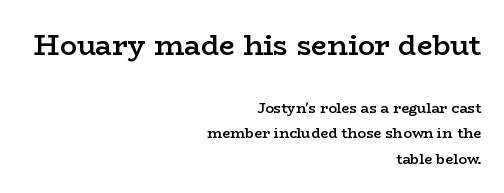
{"serif": "yes", "italic": "no", "bold": "semi", "weight": "semibold", "width": "wide", "stroke_contrast": "low", "x_height": "medium", "monospaced": "no", "underline": "no", "align": "right", "line_spacing_ratio": 1.83, "letter_spacing": "normal", "letter_spacing_em": 0.0, "larger_block": "first", "size_ratio": 2.0, "glyph_px": 28}
